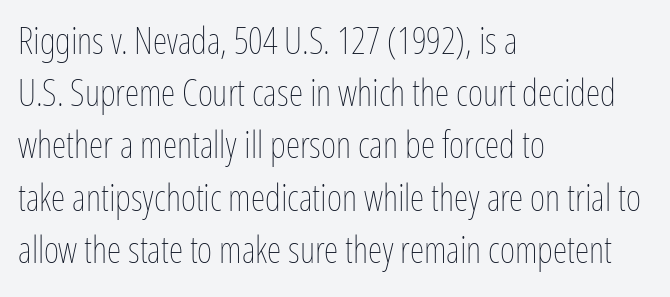
The image shows 37 px thin, condensed type, upright; set left-aligned, normal line spacing (1.41x), normal letter spacing, not underlined; low stroke contrast and a medium x-height.
